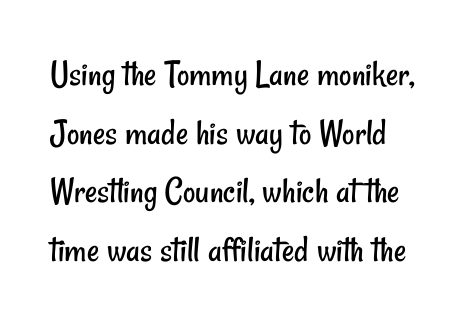
The image shows 38 px regular-weight, condensed sans-serif type; set normal line spacing (1.54x), normal letter spacing, not underlined; low stroke contrast and a small x-height.
